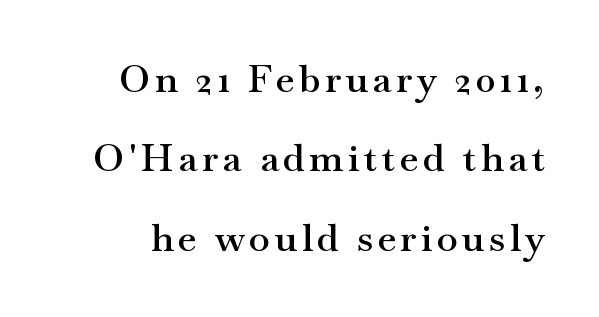
The image shows 38 px semibold, wide serif type, upright; set loose line spacing (2.09x), not underlined; medium stroke contrast and a small x-height.
